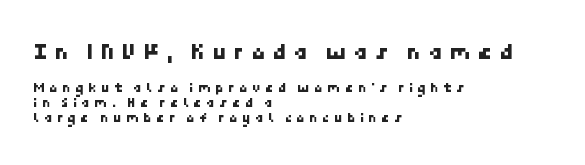
Q: Is the text underlined? A: No.
Q: How is the paragraph aligned? A: Left-aligned.
Q: Is the spacing between letters normal or unusually wide? A: Unusually wide.
Q: Is the spacing between lines tight, normal or loose? A: Tight.
Q: Which block of text is set in a larger size, the first (top) or the second (bottom)? A: The first (top) one.
